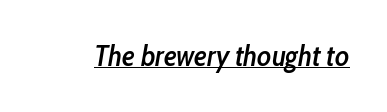
This sample uses an oblique cut, with every glyph tilted off the vertical. The typesetter has applied underlining to the passage shown. The rendering uses a semibold face; strokes are thickened but not to full bold. The letters advance in unequal steps, a hallmark of proportional type. You could call the tracking neutral — neither tight nor loose.
